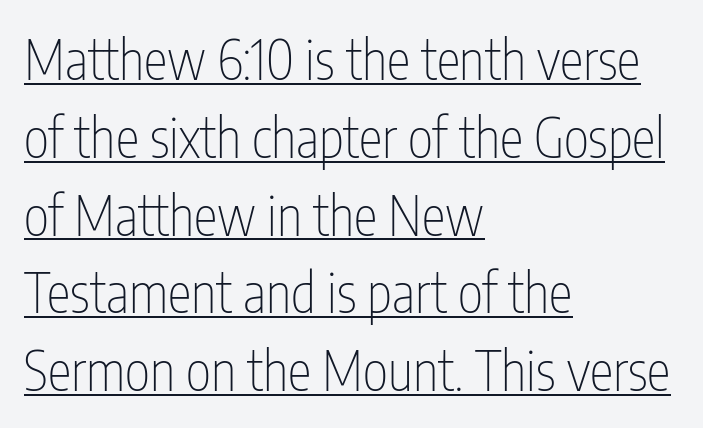
{"serif": "no", "italic": "no", "bold": "no", "weight": "thin", "width": "condensed", "stroke_contrast": "low", "x_height": "medium", "monospaced": "no", "underline": "yes", "align": "left", "line_spacing": "normal", "line_spacing_ratio": 1.44, "letter_spacing": "normal", "letter_spacing_em": 0.0, "glyph_px": 54}
